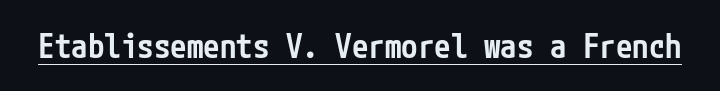
{"serif": "no", "italic": "no", "bold": "semi", "weight": "semibold", "width": "condensed", "stroke_contrast": "low", "x_height": "medium", "underline": "yes", "letter_spacing": "normal", "letter_spacing_em": 0.0, "glyph_px": 33}
